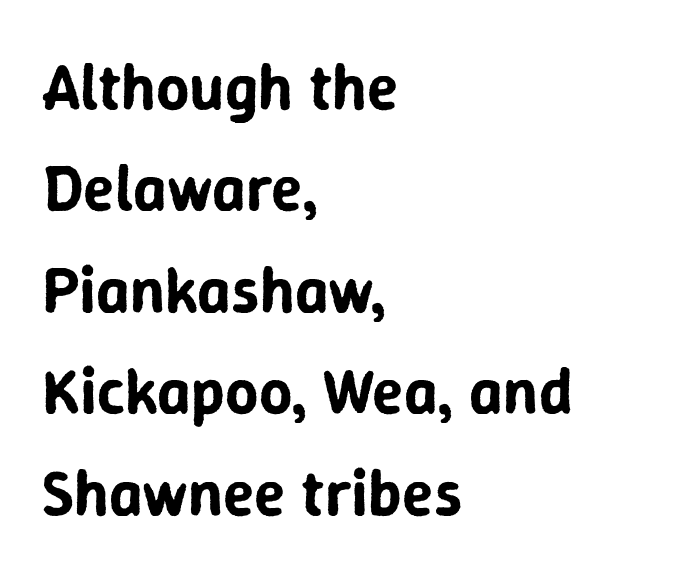
{"serif": "no", "italic": "no", "width": "normal", "stroke_contrast": "low", "x_height": "medium", "monospaced": "no", "underline": "no", "align": "left", "line_spacing": "normal", "line_spacing_ratio": 1.56, "letter_spacing": "normal", "letter_spacing_em": 0.0, "glyph_px": 65}
